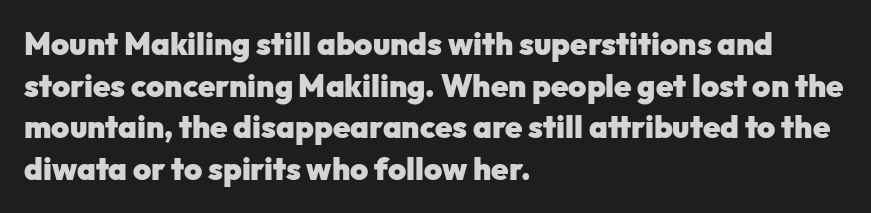
The face used here is a sans, in the tradition of grotesques and geometrics. Note the varied advance widths — an 'i' is clearly narrower than an 'm'. The tracking reads as untouched default to a designer's eye. Leading: standard. Typeset ragged right — the left edge is the straight one.
